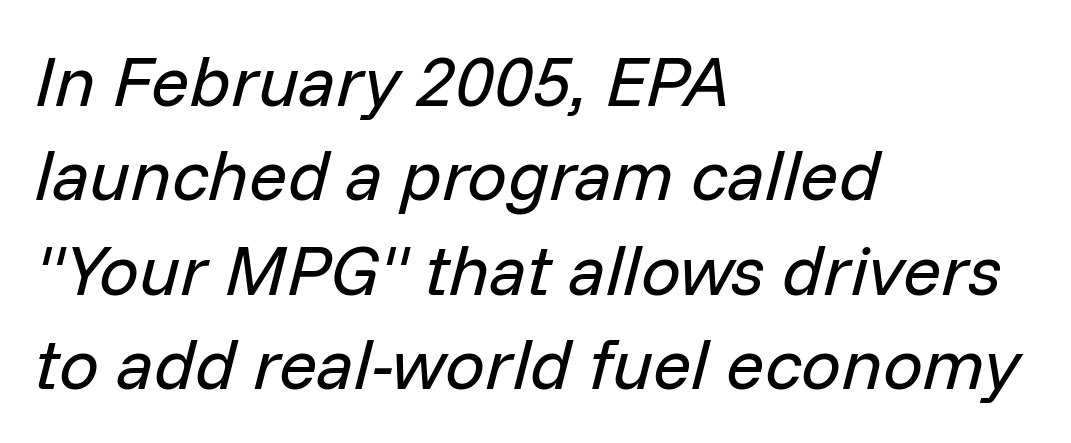
Q: Is the text bold? A: No.
Q: Is the text italic (slanted)? A: Yes, it leans right by about 14 degrees.
Q: Is the text underlined? A: No.
Q: How is the paragraph aligned? A: Left-aligned.
Q: Is the spacing between letters normal or unusually wide? A: Normal.
Q: Is the spacing between lines tight, normal or loose? A: Normal.
Q: Width (condensed, normal, or wide)? A: Normal.
Q: Stroke contrast? A: Low.
Q: x-height? A: Medium.
Q: Monospaced? A: No.
